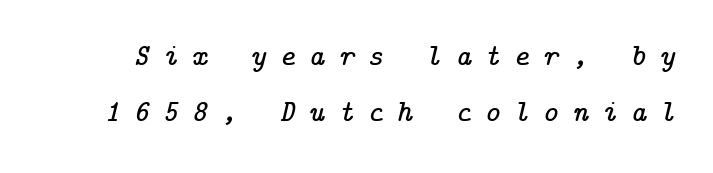
Q: Is the text italic (slanted)? A: Yes, it leans right by about 14 degrees.
Q: Is the typeface a serif or a sans-serif typeface? A: Serif.
Q: Is the text underlined? A: No.
Q: Is the spacing between letters normal or unusually wide? A: Unusually wide.
Q: Width (condensed, normal, or wide)? A: Normal.
Q: Stroke contrast? A: Low.
Q: x-height? A: Medium.
